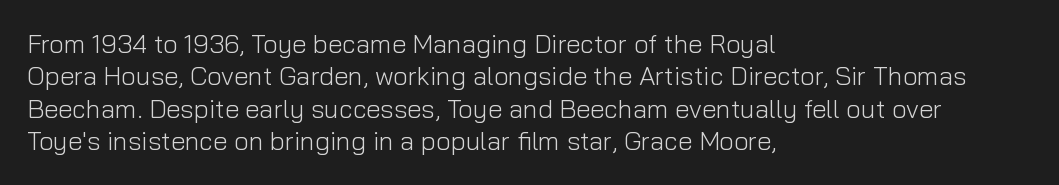
Line spacing here is normal. Nobody touched the tracking dial on this one. Quick note: underline off. Designer's note — italics off, roman on. The lines are quadded left.
